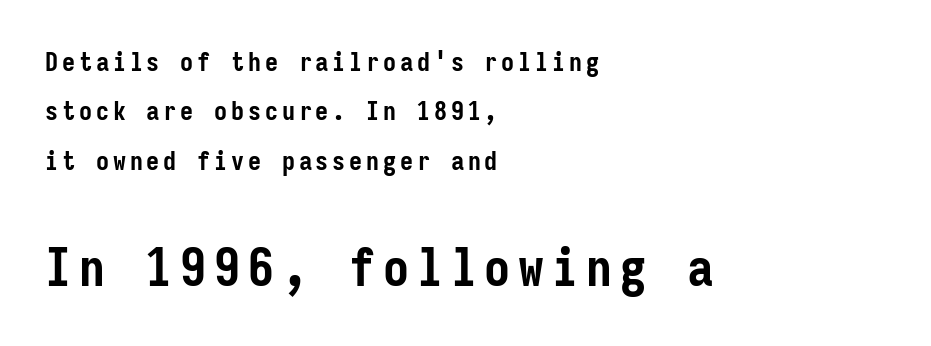
{"serif": "no", "italic": "no", "bold": "yes", "weight": "semibold", "width": "condensed", "stroke_contrast": "low", "x_height": "medium", "monospaced": "yes", "underline": "no", "align": "left", "line_spacing": "loose", "line_spacing_ratio": 1.9, "larger_block": "second", "size_ratio": 2.0, "glyph_px": 52}
